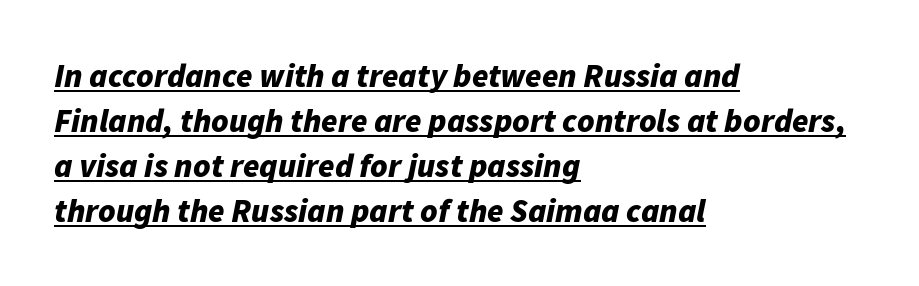
{"italic": "yes", "lean": "right", "slant_degrees": 11, "bold": "yes", "weight": "bold", "width": "normal", "stroke_contrast": "low", "x_height": "medium", "monospaced": "no", "underline": "yes", "align": "left", "line_spacing": "normal", "line_spacing_ratio": 1.36, "letter_spacing": "normal", "letter_spacing_em": 0.0, "glyph_px": 33}
